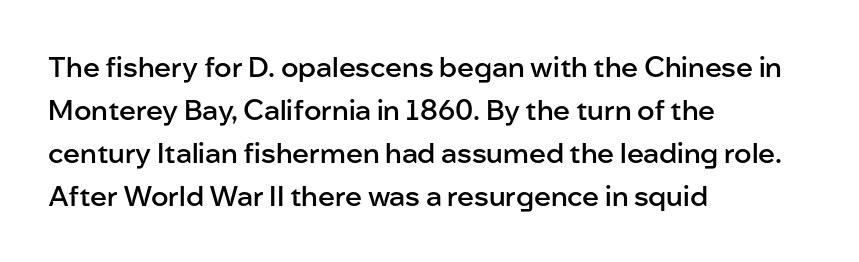
Q: Is the text bold? A: Semi-bold.
Q: Is the text italic (slanted)? A: No, it is upright.
Q: Is the typeface a serif or a sans-serif typeface? A: Sans-serif.
Q: Is the text underlined? A: No.
Q: How is the paragraph aligned? A: Left-aligned.
Q: Is the spacing between letters normal or unusually wide? A: Normal.
Q: Is the spacing between lines tight, normal or loose? A: Normal.
Q: Width (condensed, normal, or wide)? A: Normal.
Q: Stroke contrast? A: Low.
Q: x-height? A: Medium.
Q: Monospaced? A: No.
